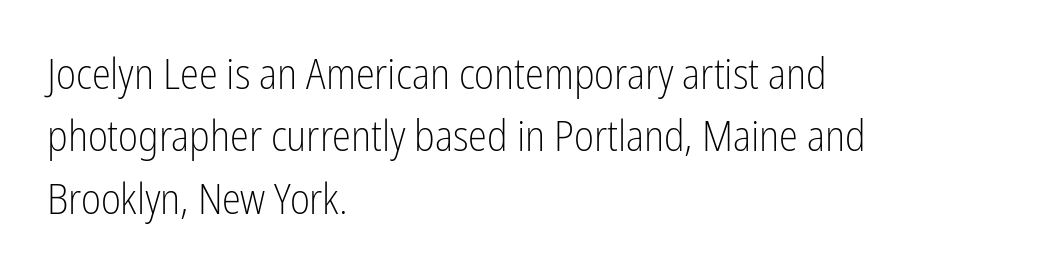
Compared with a typical body face, this is equally light or lighter still. Does the lettering tilt? It doesn't — this is upright. The face used here is a sans, in the tradition of grotesques and geometrics. Reading down the column, the eye jumps a familiar distance to each next line. The rendering uses natural spacing where letterforms have individual widths.
